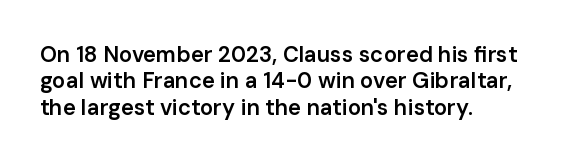
In terms of posture, this sample is upright. Does the copy run flush right? No — it runs flush left. Each word holds together tightly as a unit, with standard inter-letter gaps. Just letters on the line, the space beneath them empty. On the weight axis this lands at semibold, roughly 600.
